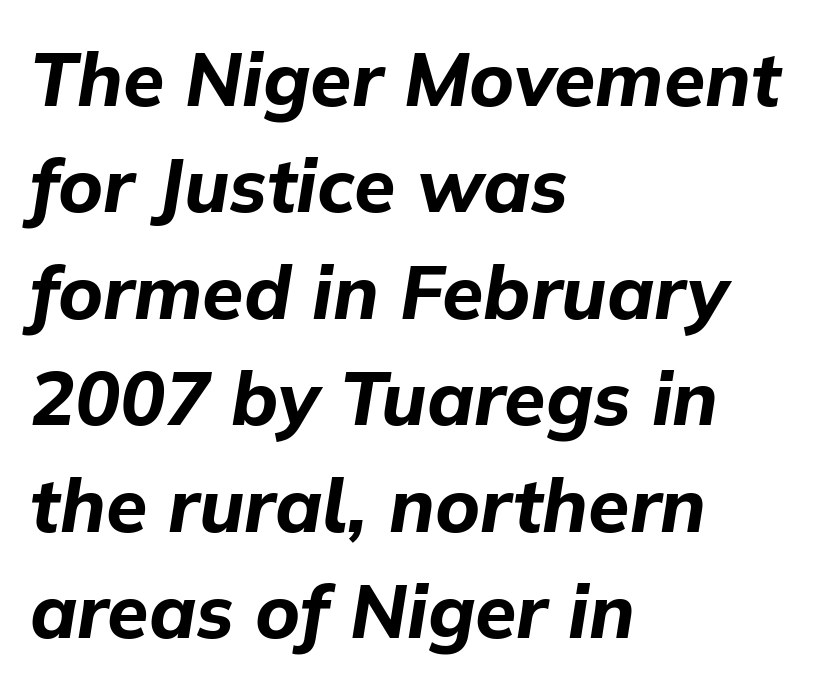
Q: Is the text bold? A: Yes.
Q: Is the text italic (slanted)? A: Yes, it leans right by about 9 degrees.
Q: Is the text underlined? A: No.
Q: How is the paragraph aligned? A: Left-aligned.
Q: Is the spacing between letters normal or unusually wide? A: Normal.
Q: Is the spacing between lines tight, normal or loose? A: Normal.
Q: Width (condensed, normal, or wide)? A: Normal.
Q: Stroke contrast? A: Low.
Q: x-height? A: Medium.
Q: Monospaced? A: No.
